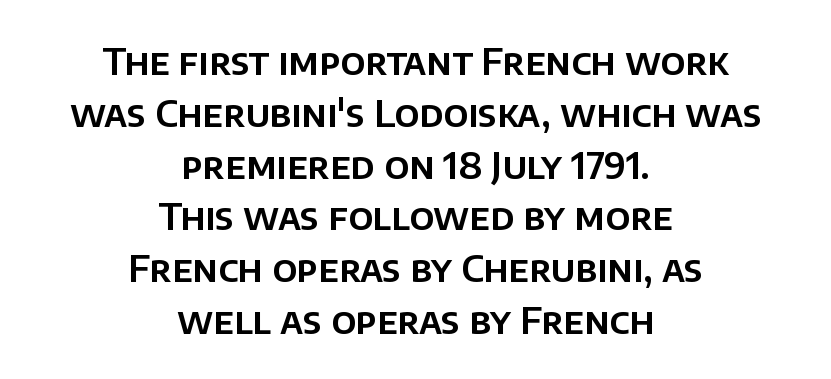
The image shows 37 px sans-serif type, upright; set centered, normal line spacing (1.4x), normal letter spacing, not underlined; low stroke contrast and a large x-height.
